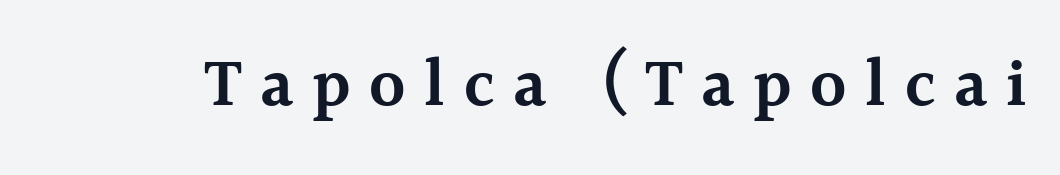
{"serif": "yes", "italic": "no", "bold": "semi", "weight": "semibold", "width": "normal", "x_height": "medium", "monospaced": "no", "underline": "no", "letter_spacing": "wide", "letter_spacing_em": 0.27, "glyph_px": 68}
